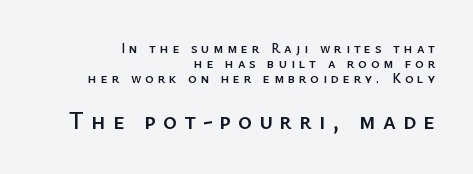
The image shows 24 px text type, upright; set right-aligned, tight line spacing (1.08x), unusually wide letter spacing (+0.29 em), not underlined; the second (bottom) block is 1.71x larger.
